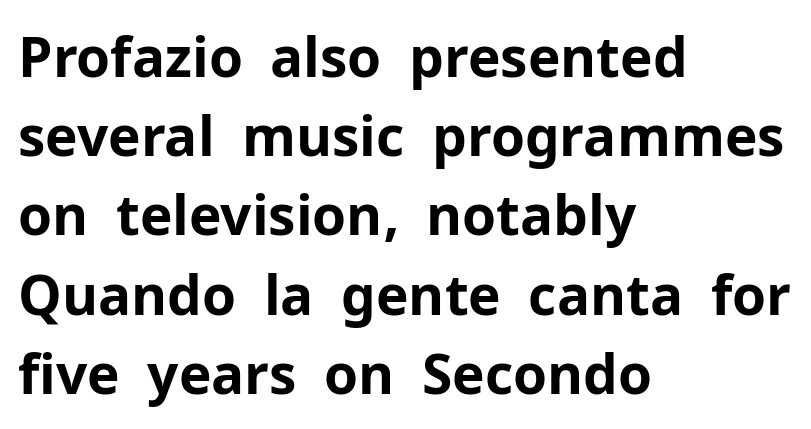
The image shows 55 px bold sans-serif type, upright; set left-aligned, normal line spacing (1.44x), normal letter spacing, not underlined; low stroke contrast and a medium x-height.
